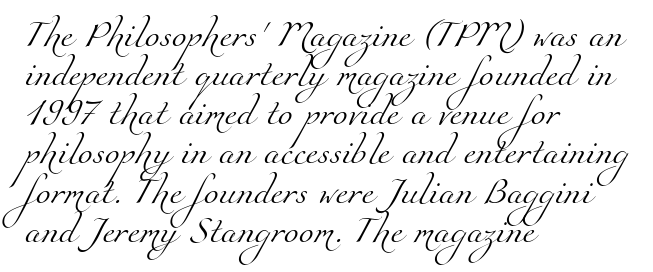
The rows are spaced the way most documents space them. Compared with typical body copy, the letter spacing here is the same. Heaviness? Minimal to ordinary, like unemphasized prose. The strip under each line holds only bare page.
